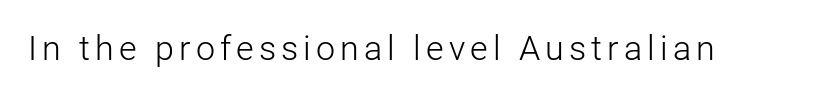
The image shows 34 px light sans-serif type, upright; set not underlined; low stroke contrast and a medium x-height.
